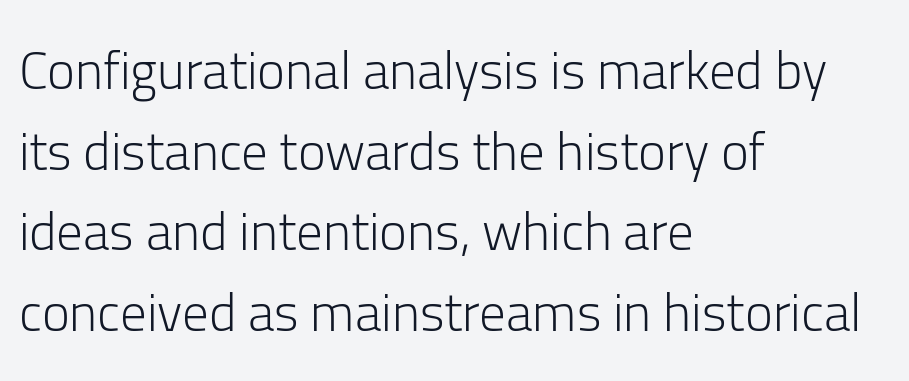
{"serif": "no", "italic": "no", "bold": "no", "weight": "light", "width": "normal", "stroke_contrast": "low", "x_height": "medium", "monospaced": "no", "underline": "no", "align": "left", "line_spacing": "normal", "line_spacing_ratio": 1.52, "letter_spacing": "normal", "letter_spacing_em": 0.0, "glyph_px": 53}
